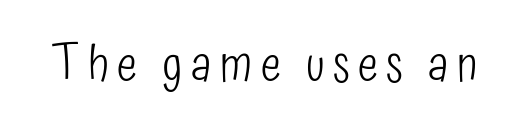
{"serif": "no", "italic": "no", "bold": "no", "weight": "light", "width": "condensed", "stroke_contrast": "low", "x_height": "medium", "monospaced": "no", "underline": "no", "glyph_px": 48}
